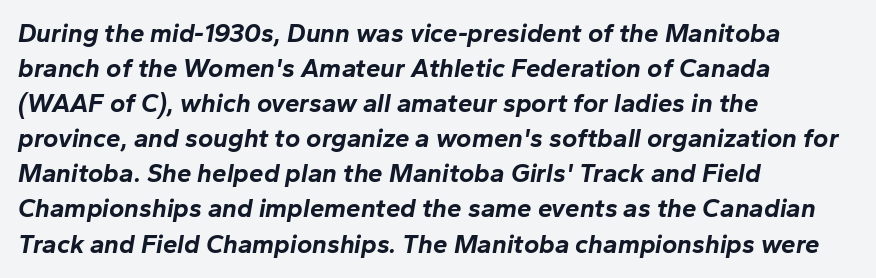
{"italic": "yes", "lean": "right", "slant_degrees": 10, "bold": "yes", "underline": "no", "align": "left", "line_spacing": "normal", "line_spacing_ratio": 1.35, "letter_spacing": "normal", "letter_spacing_em": 0.0, "glyph_px": 26}
